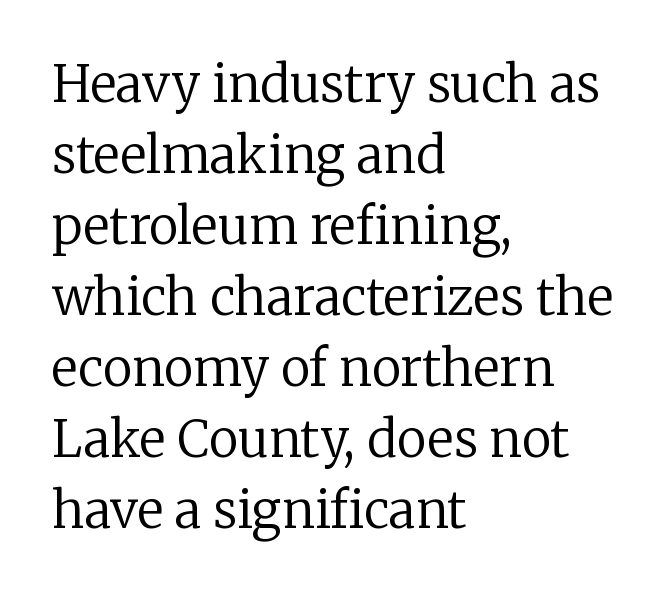
{"serif": "yes", "italic": "no", "bold": "no", "weight": "regular", "width": "normal", "stroke_contrast": "low", "x_height": "medium", "monospaced": "no", "underline": "no", "align": "left", "line_spacing": "normal", "line_spacing_ratio": 1.42, "letter_spacing": "normal", "letter_spacing_em": 0.0, "glyph_px": 50}
